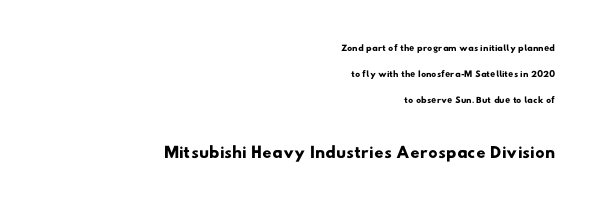
{"underline": "no", "align": "right", "line_spacing_ratio": 1.84, "letter_spacing": "normal", "letter_spacing_em": 0.0, "larger_block": "second", "size_ratio": 1.86, "glyph_px": 26}
